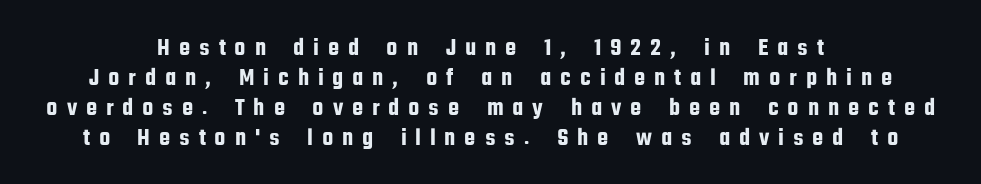
The image shows 25 px text type, upright; set centered, line spacing 1.2x, unusually wide letter spacing (+0.35 em), not underlined.
